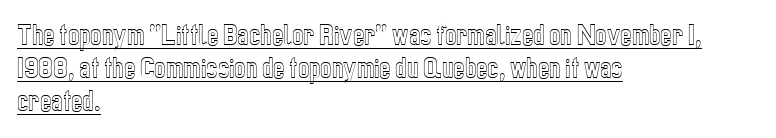
Q: Is the text italic (slanted)? A: No, it is upright.
Q: Is the text underlined? A: Yes.
Q: How is the paragraph aligned? A: Left-aligned.
Q: Is the spacing between letters normal or unusually wide? A: Normal.
Q: Is the spacing between lines tight, normal or loose? A: Normal.
